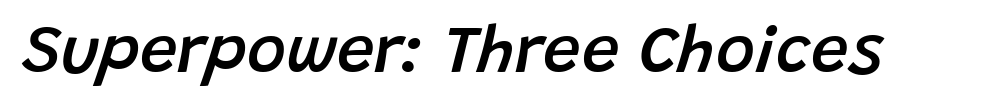
No word sits above an underline. On the weight axis this lands at semibold, roughly 600. It's the slanting kind of type. What stands out about the letter spacing? Nothing — it is the standard amount. Think of a printed novel: that variable character pitch is what you see here.
